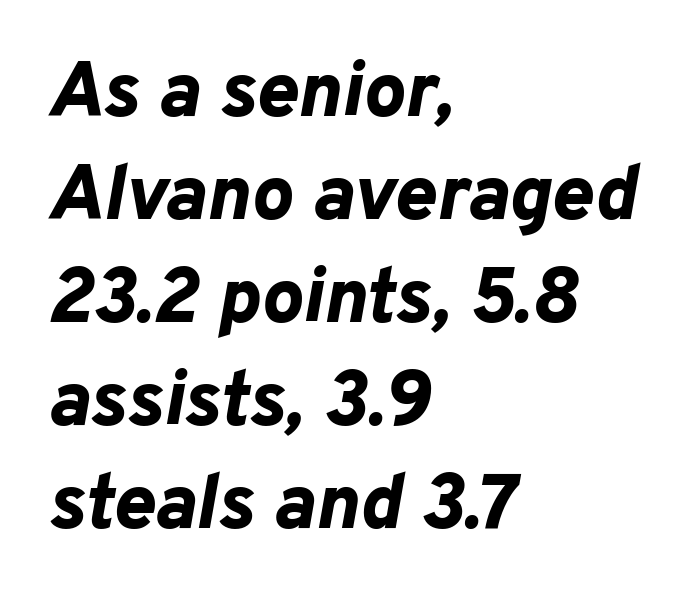
Q: Is the text bold? A: Yes.
Q: Is the text italic (slanted)? A: Yes, it leans right by about 10 degrees.
Q: Is the text underlined? A: No.
Q: How is the paragraph aligned? A: Left-aligned.
Q: Is the spacing between letters normal or unusually wide? A: Normal.
Q: Is the spacing between lines tight, normal or loose? A: Normal.
Q: Width (condensed, normal, or wide)? A: Normal.
Q: Stroke contrast? A: Low.
Q: x-height? A: Medium.
Q: Monospaced? A: No.
